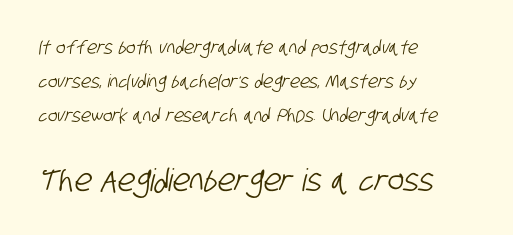
Q: Is the typeface a serif or a sans-serif typeface? A: Sans-serif.
Q: Is the text underlined? A: No.
Q: How is the paragraph aligned? A: Left-aligned.
Q: Is the spacing between letters normal or unusually wide? A: Normal.
Q: Which block of text is set in a larger size, the first (top) or the second (bottom)? A: The second (bottom) one.
Q: Width (condensed, normal, or wide)? A: Condensed.
Q: Stroke contrast? A: Low.
Q: x-height? A: Large.
Q: Monospaced? A: No.
